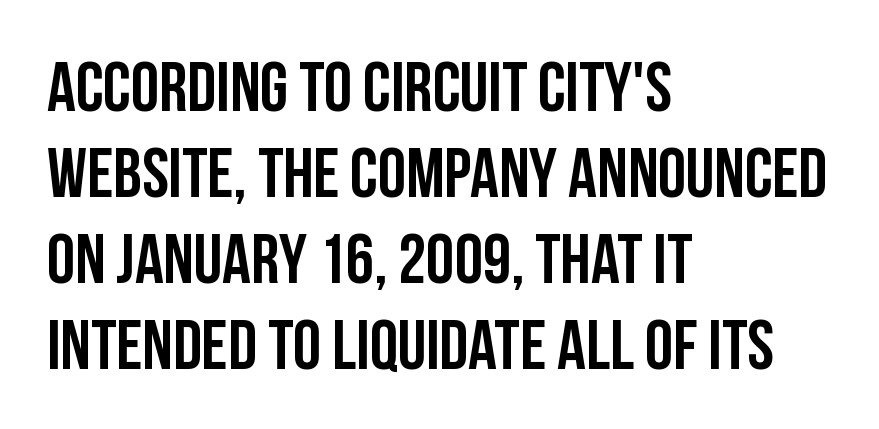
Do the characters align in a grid? No, the font is proportional. The font family rendered here belongs to the sans-serif group. The area under the type is left untouched. Horizontal alignment here is leftward, the default for most running prose.
